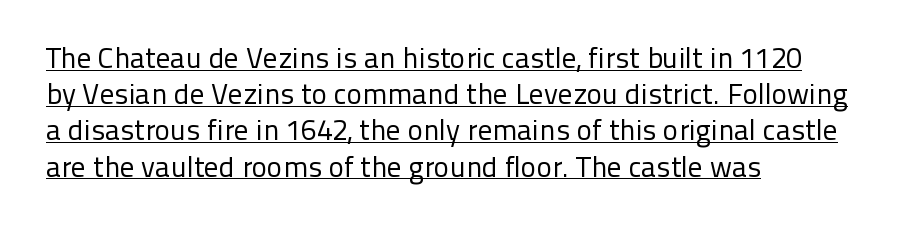
The letters sit at their default tracking, neither squeezed nor spread. Summary of vertical rhythm: regular, with standard interline spacing. All the whitespace from short lines collects on the right. The axis of the letterforms is exactly vertical. Emphasis is given by a line drawn under the lettering. Stems and bowls with no extra thickness — not bold.
